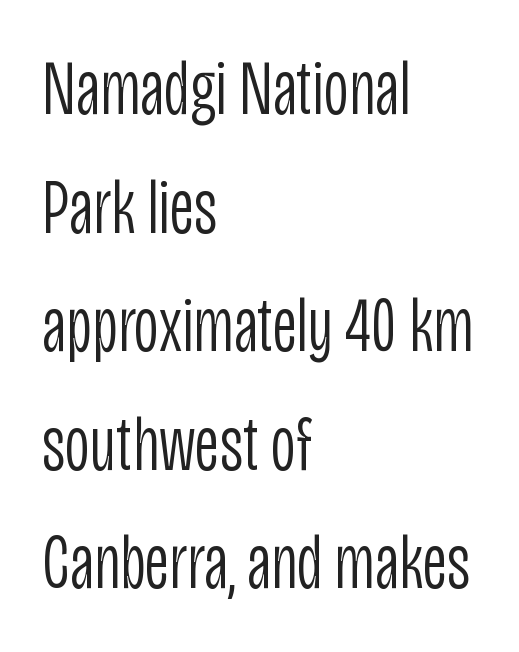
The image shows 77 px light, condensed sans-serif type, upright; set left-aligned, normal line spacing (1.54x), normal letter spacing, not underlined; low stroke contrast and a large x-height.
